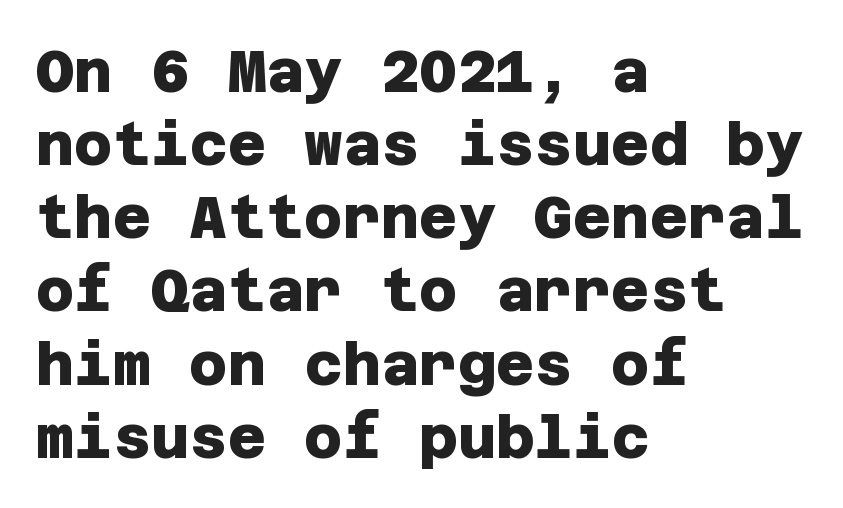
Q: Is the text bold? A: Yes.
Q: Is the typeface a serif or a sans-serif typeface? A: Sans-serif.
Q: Is the text underlined? A: No.
Q: How is the paragraph aligned? A: Left-aligned.
Q: Is the spacing between letters normal or unusually wide? A: Normal.
Q: Width (condensed, normal, or wide)? A: Normal.
Q: Stroke contrast? A: Low.
Q: x-height? A: Large.
